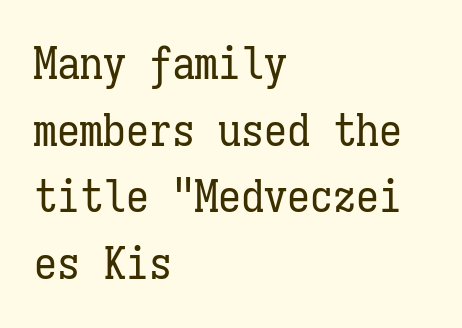
{"italic": "no", "bold": "no", "weight": "regular", "width": "condensed", "stroke_contrast": "low", "x_height": "medium", "monospaced": "yes", "underline": "no", "align": "left", "line_spacing": "normal", "line_spacing_ratio": 1.45, "letter_spacing": "normal", "letter_spacing_em": 0.0, "glyph_px": 46}
